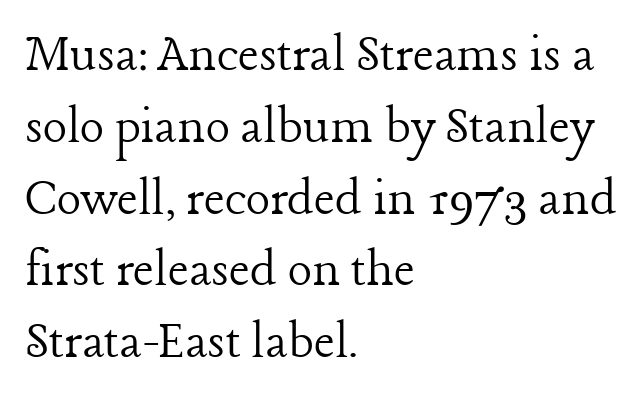
The image shows 57 px light serif type, upright; set left-aligned, normal line spacing (1.26x), normal letter spacing, not underlined; low stroke contrast and a medium x-height.
